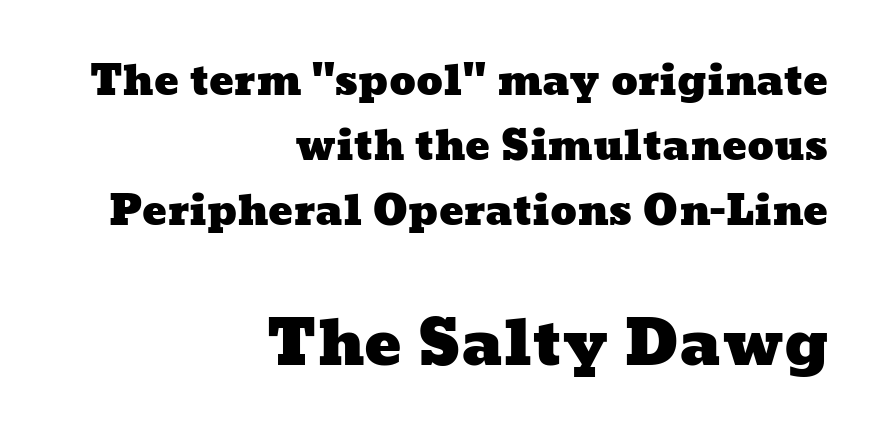
Q: Is the text underlined? A: No.
Q: How is the paragraph aligned? A: Right-aligned.
Q: Is the spacing between letters normal or unusually wide? A: Normal.
Q: Is the spacing between lines tight, normal or loose? A: Normal.
Q: Which block of text is set in a larger size, the first (top) or the second (bottom)? A: The second (bottom) one.
Q: Width (condensed, normal, or wide)? A: Wide.
Q: Stroke contrast? A: Low.
Q: x-height? A: Medium.
Q: Monospaced? A: No.
